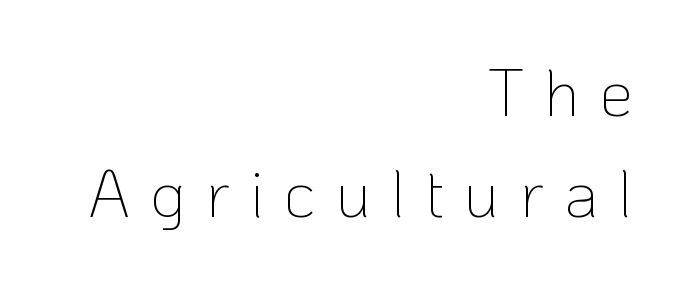
Q: Is the text bold? A: No.
Q: Is the text italic (slanted)? A: No, it is upright.
Q: Is the typeface a serif or a sans-serif typeface? A: Sans-serif.
Q: Is the text underlined? A: No.
Q: How is the paragraph aligned? A: Right-aligned.
Q: Is the spacing between letters normal or unusually wide? A: Unusually wide.
Q: Is the spacing between lines tight, normal or loose? A: Normal.
Q: Width (condensed, normal, or wide)? A: Normal.
Q: Stroke contrast? A: Low.
Q: x-height? A: Medium.
Q: Monospaced? A: No.
